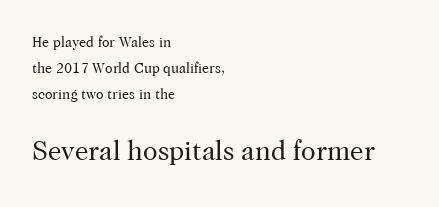
The image shows 27 px text type, upright; set left-aligned, line spacing 1.87x, normal letter spacing, not underlined; the second (bottom) block is 1.93x larger.
